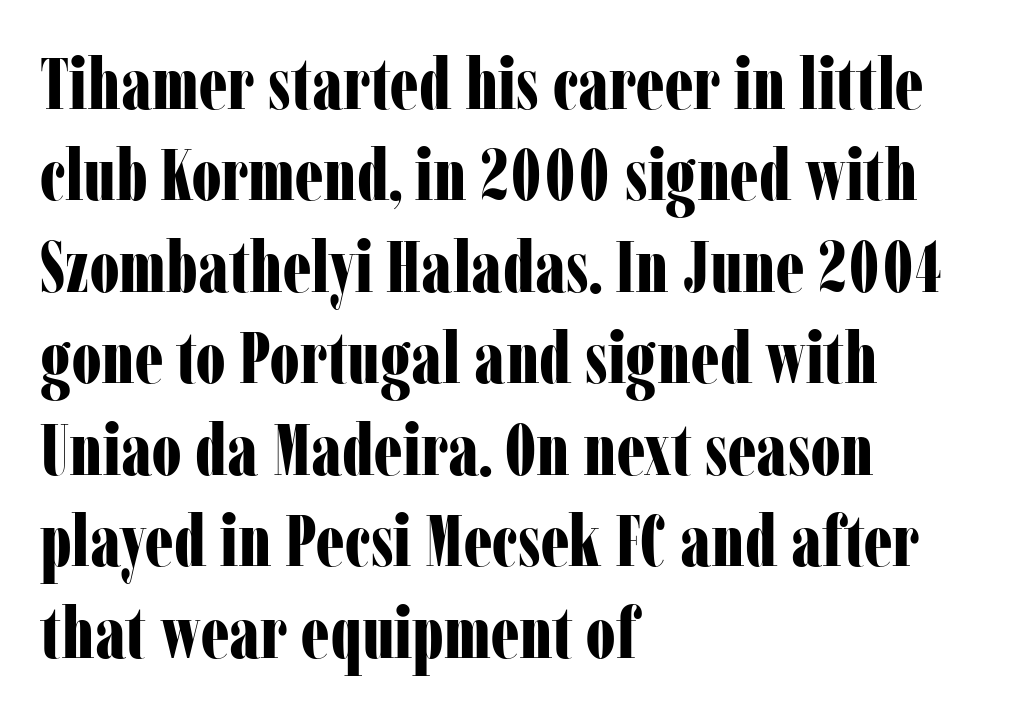
{"serif": "yes", "italic": "no", "bold": "yes", "weight": "bold", "width": "condensed", "stroke_contrast": "low", "x_height": "medium", "monospaced": "no", "underline": "no", "align": "left", "line_spacing": "normal", "line_spacing_ratio": 1.27, "letter_spacing": "normal", "letter_spacing_em": 0.0, "glyph_px": 72}
